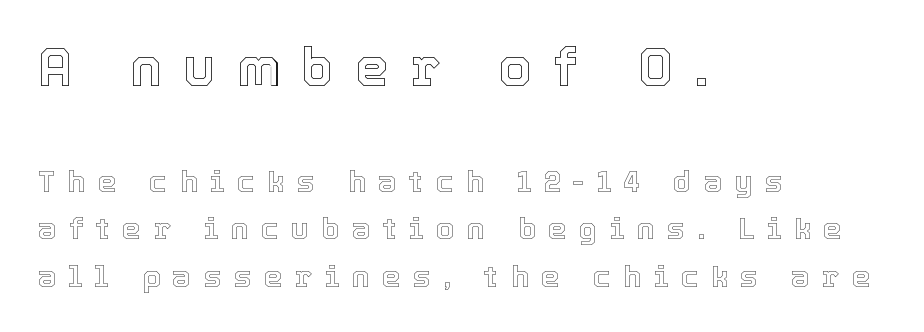
The image shows 53 px text type, upright; set left-aligned, normal line spacing (1.59x), unusually wide letter spacing (+0.41 em), not underlined; the first (top) block is 1.77x larger; a medium x-height.
